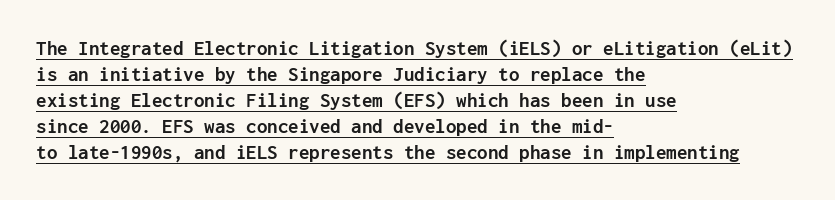
Notice how a bar underscores the lettering throughout. Quick note: not italic, upright. You could call the tracking neutral — neither tight nor loose. Caption: bold face, heavy strokes. The paragraph shown leans on its left margin.
